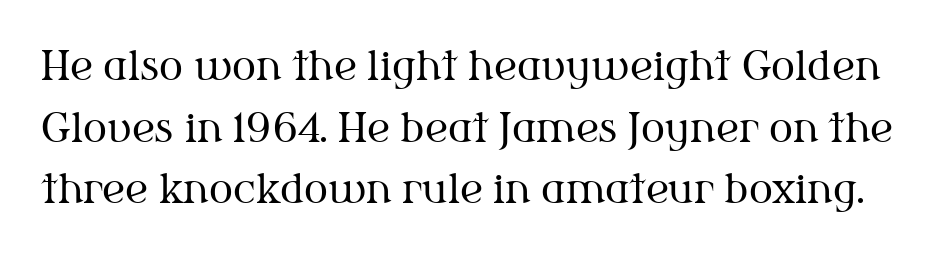
Q: Is the text bold? A: No.
Q: Is the text italic (slanted)? A: No, it is upright.
Q: Is the typeface a serif or a sans-serif typeface? A: Serif.
Q: Is the text underlined? A: No.
Q: Is the spacing between letters normal or unusually wide? A: Normal.
Q: Is the spacing between lines tight, normal or loose? A: Normal.
Q: Width (condensed, normal, or wide)? A: Normal.
Q: Stroke contrast? A: Medium.
Q: x-height? A: Medium.
Q: Monospaced? A: No.
